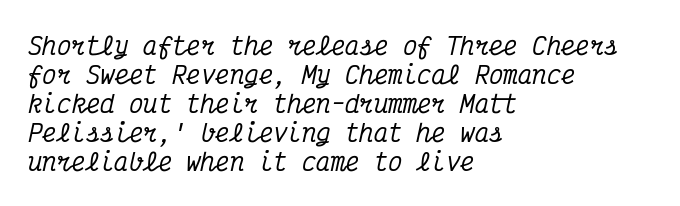
The passage shown is not underscored anywhere. Rendered with sloped, italic letterforms. Teacher's note: observe the even left margin — that is flush-left alignment. The horizontal fit of the characters is conventional and even.
